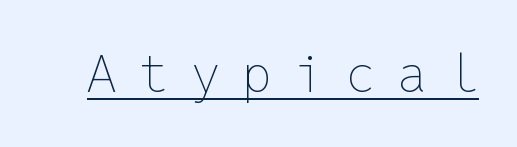
Somebody hit Ctrl+U on this one — the words are underlined. The tracking reads as deliberately expanded to a designer's eye. Is this a fixed-width face? Yes — each glyph sits in an identical cell. Ink coverage per letter is moderate at most.
